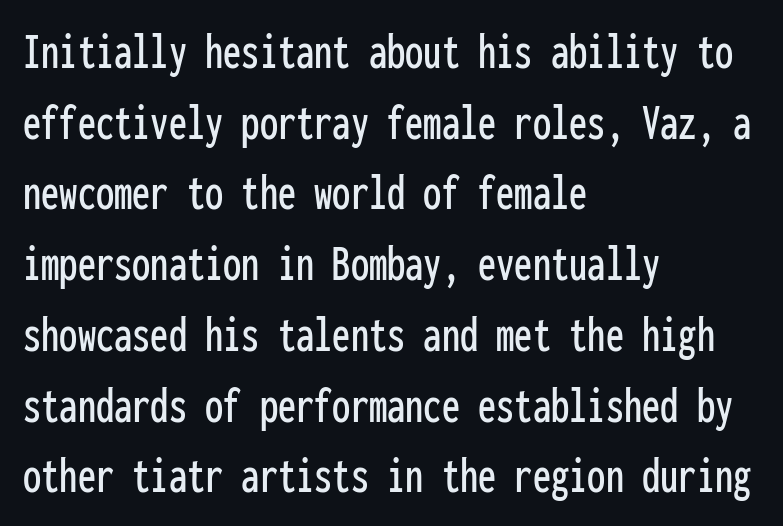
Note the uniform advance width — an 'i' takes as much space as an 'm'. In terms of posture, this sample is upright. No word sits above an underline. The vertical gap from one line to the next is medium. A typesetter would label this face a sans. The paragraph has a hard left edge and a soft right edge.
